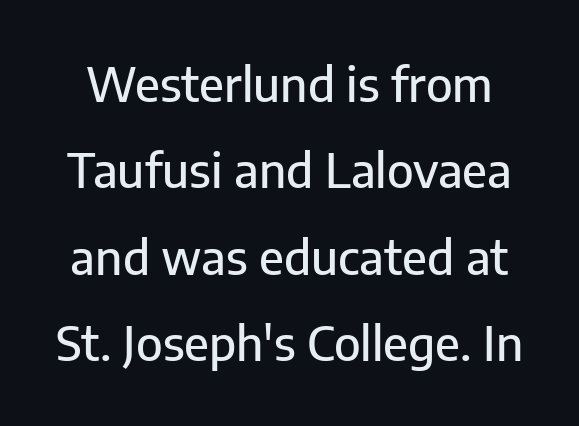
The image shows 47 px sans-serif type, upright; set line spacing 1.84x, normal letter spacing, not underlined; low stroke contrast and a medium x-height.
